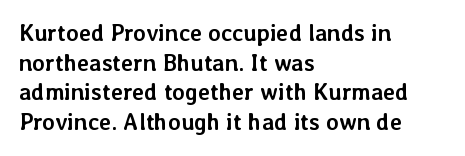
The image shows 23 px bold type, upright; set left-aligned, normal line spacing (1.29x), normal letter spacing, not underlined.
